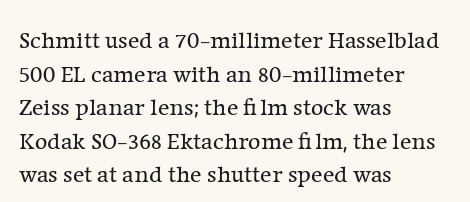
Q: Is the text bold? A: No.
Q: Is the text italic (slanted)? A: No, it is upright.
Q: Is the text underlined? A: No.
Q: How is the paragraph aligned? A: Left-aligned.
Q: Is the spacing between letters normal or unusually wide? A: Normal.
Q: Is the spacing between lines tight, normal or loose? A: Normal.
